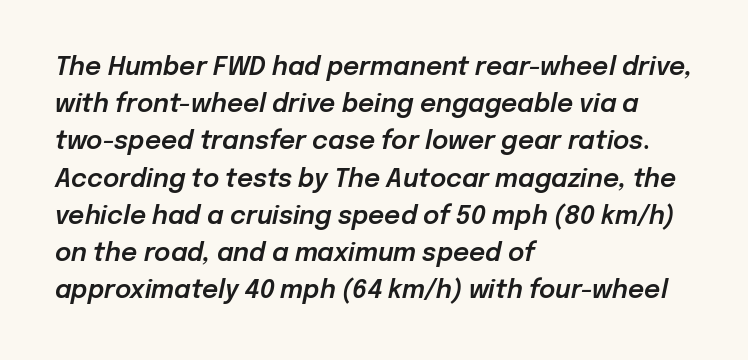
The image shows 25 px text type, italic (leaning right); set left-aligned, normal line spacing (1.49x), normal letter spacing, not underlined.
